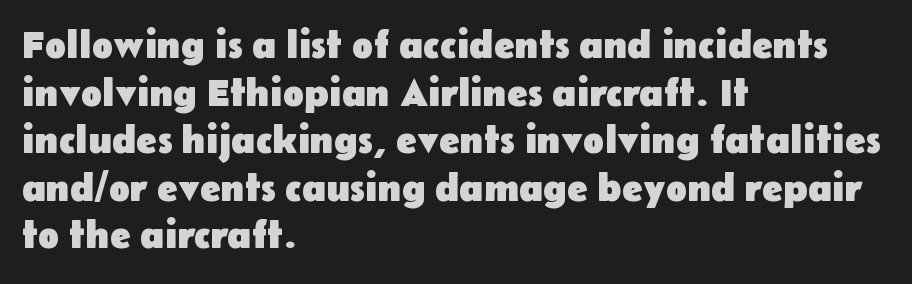
The image shows 39 px heavy sans-serif type, upright; set left-aligned, line spacing 1.22x, normal letter spacing, not underlined; low stroke contrast and a medium x-height.
